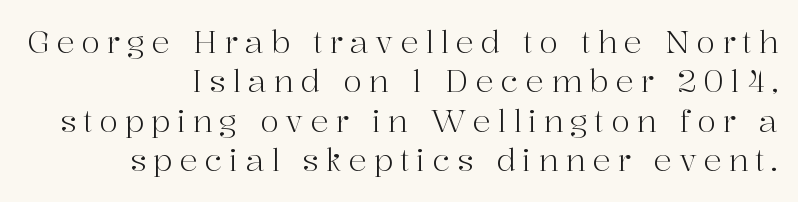
In terms of letterform style, serifs are clearly present. You could not count columns in this text — the font is proportionally spaced. Check under the words: just untouched page. The ragged edge is on the left, which tells us the setting is flush right. The axis of the letterforms is exactly vertical.
